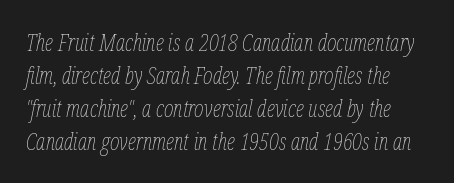
The image shows 23 px text type, italic (leaning right); set normal line spacing (1.43x), normal letter spacing, not underlined.
